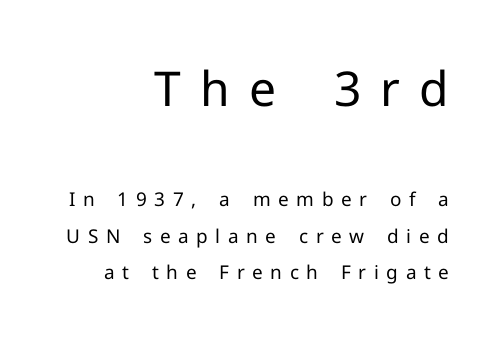
{"serif": "no", "italic": "no", "bold": "no", "weight": "regular", "width": "normal", "stroke_contrast": "low", "x_height": "medium", "monospaced": "no", "underline": "no", "align": "right", "line_spacing": "loose", "line_spacing_ratio": 1.93, "letter_spacing": "wide", "letter_spacing_em": 0.4, "larger_block": "first", "size_ratio": 2.53, "glyph_px": 48}
